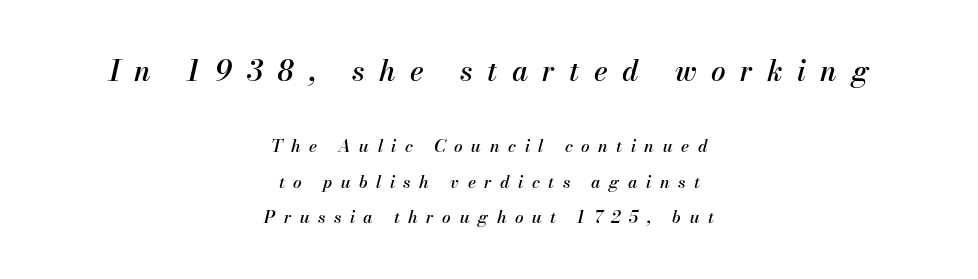
Plain, unruled lines of type. When letters slant like this, we call the style italic. You get the large type first, then a drop to smaller type. Short note: letters widely spaced.
